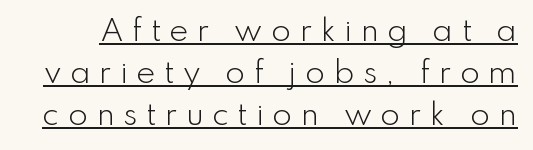
Q: Is the text bold? A: No.
Q: Is the text italic (slanted)? A: No, it is upright.
Q: Is the typeface a serif or a sans-serif typeface? A: Sans-serif.
Q: Is the text underlined? A: Yes.
Q: Is the spacing between letters normal or unusually wide? A: Unusually wide.
Q: Is the spacing between lines tight, normal or loose? A: Normal.
Q: Width (condensed, normal, or wide)? A: Normal.
Q: Stroke contrast? A: Low.
Q: x-height? A: Small.
Q: Monospaced? A: No.
